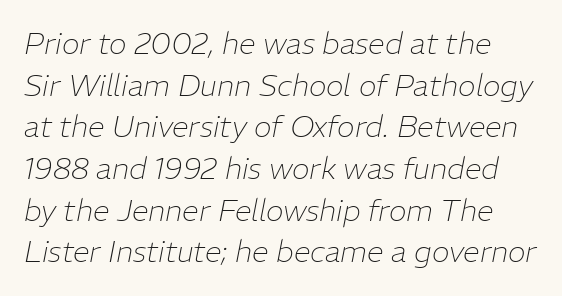
Q: Is the text bold? A: No.
Q: Is the text italic (slanted)? A: Yes, it leans right by about 11 degrees.
Q: Is the text underlined? A: No.
Q: Is the spacing between letters normal or unusually wide? A: Normal.
Q: Is the spacing between lines tight, normal or loose? A: Normal.
Q: Width (condensed, normal, or wide)? A: Normal.
Q: Stroke contrast? A: Low.
Q: x-height? A: Medium.
Q: Monospaced? A: No.
